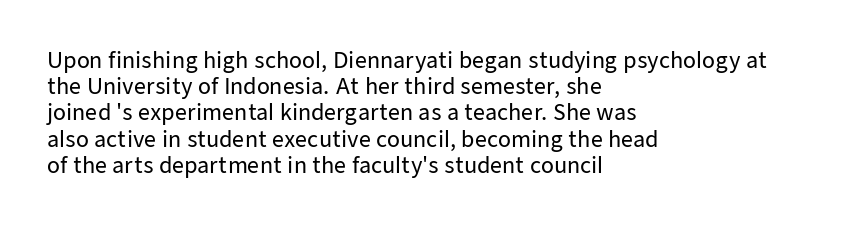
{"italic": "no", "underline": "no", "align": "left", "line_spacing": "normal", "line_spacing_ratio": 1.25, "letter_spacing": "normal", "letter_spacing_em": 0.0, "glyph_px": 21}
